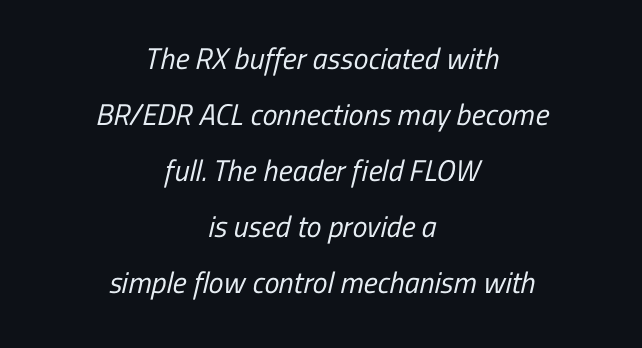
Q: Is the text bold? A: No.
Q: Is the typeface a serif or a sans-serif typeface? A: Sans-serif.
Q: Is the text underlined? A: No.
Q: How is the paragraph aligned? A: Centered.
Q: Is the spacing between letters normal or unusually wide? A: Normal.
Q: Width (condensed, normal, or wide)? A: Condensed.
Q: Stroke contrast? A: Low.
Q: x-height? A: Medium.
Q: Monospaced? A: No.
